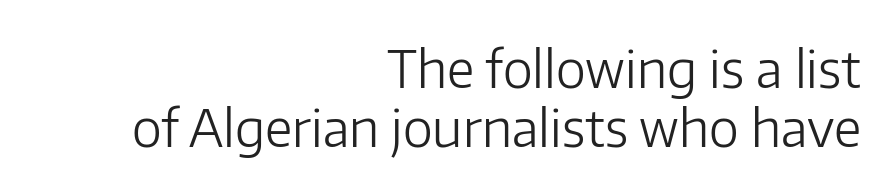
Q: Is the text bold? A: No.
Q: Is the text italic (slanted)? A: No, it is upright.
Q: Is the typeface a serif or a sans-serif typeface? A: Sans-serif.
Q: Is the text underlined? A: No.
Q: How is the paragraph aligned? A: Right-aligned.
Q: Is the spacing between letters normal or unusually wide? A: Normal.
Q: Is the spacing between lines tight, normal or loose? A: Tight.
Q: Width (condensed, normal, or wide)? A: Normal.
Q: Stroke contrast? A: Low.
Q: x-height? A: Medium.
Q: Monospaced? A: No.
